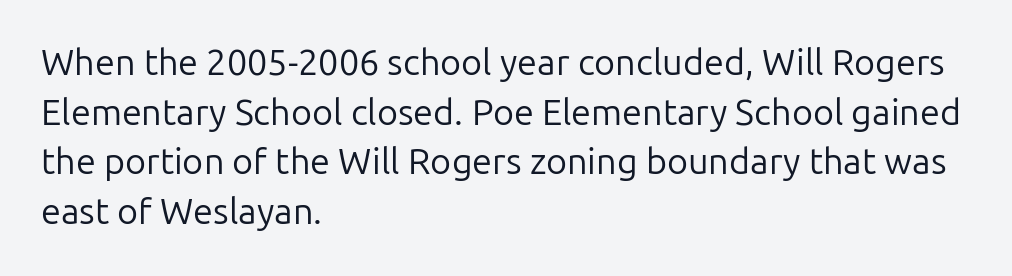
Q: Is the text bold? A: No.
Q: Is the text italic (slanted)? A: No, it is upright.
Q: Is the typeface a serif or a sans-serif typeface? A: Sans-serif.
Q: Is the text underlined? A: No.
Q: How is the paragraph aligned? A: Left-aligned.
Q: Is the spacing between letters normal or unusually wide? A: Normal.
Q: Is the spacing between lines tight, normal or loose? A: Normal.
Q: Width (condensed, normal, or wide)? A: Normal.
Q: Stroke contrast? A: Low.
Q: x-height? A: Medium.
Q: Monospaced? A: No.
